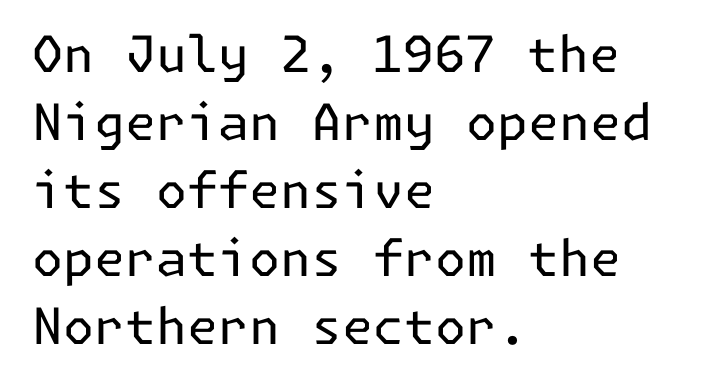
{"serif": "no", "italic": "no", "bold": "no", "weight": "regular", "width": "normal", "stroke_contrast": "low", "x_height": "medium", "underline": "no", "align": "left", "line_spacing": "normal", "line_spacing_ratio": 1.36, "letter_spacing": "normal", "letter_spacing_em": 0.0, "glyph_px": 50}
